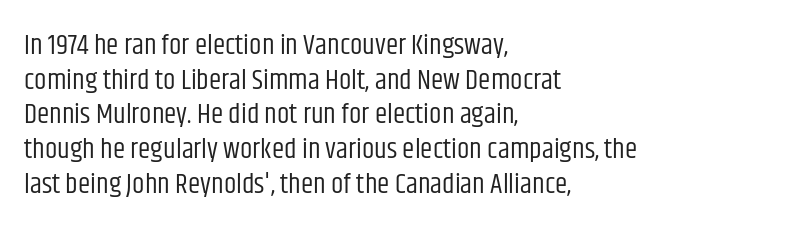
{"serif": "no", "italic": "no", "bold": "no", "weight": "regular", "width": "condensed", "stroke_contrast": "low", "x_height": "large", "monospaced": "no", "underline": "no", "align": "left", "line_spacing_ratio": 1.24, "letter_spacing": "normal", "letter_spacing_em": 0.0, "glyph_px": 28}
